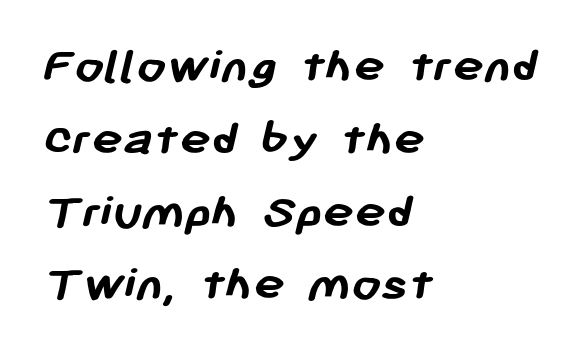
Q: Is the text bold? A: Yes.
Q: Is the typeface a serif or a sans-serif typeface? A: Sans-serif.
Q: Is the text underlined? A: No.
Q: How is the paragraph aligned? A: Left-aligned.
Q: Is the spacing between letters normal or unusually wide? A: Normal.
Q: Is the spacing between lines tight, normal or loose? A: Normal.
Q: Width (condensed, normal, or wide)? A: Normal.
Q: Stroke contrast? A: Low.
Q: x-height? A: Medium.
Q: Monospaced? A: No.
